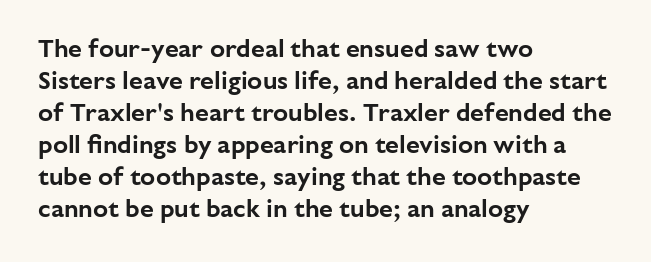
{"italic": "no", "underline": "no", "align": "left", "line_spacing": "normal", "line_spacing_ratio": 1.28, "letter_spacing": "normal", "letter_spacing_em": 0.0, "glyph_px": 25}
